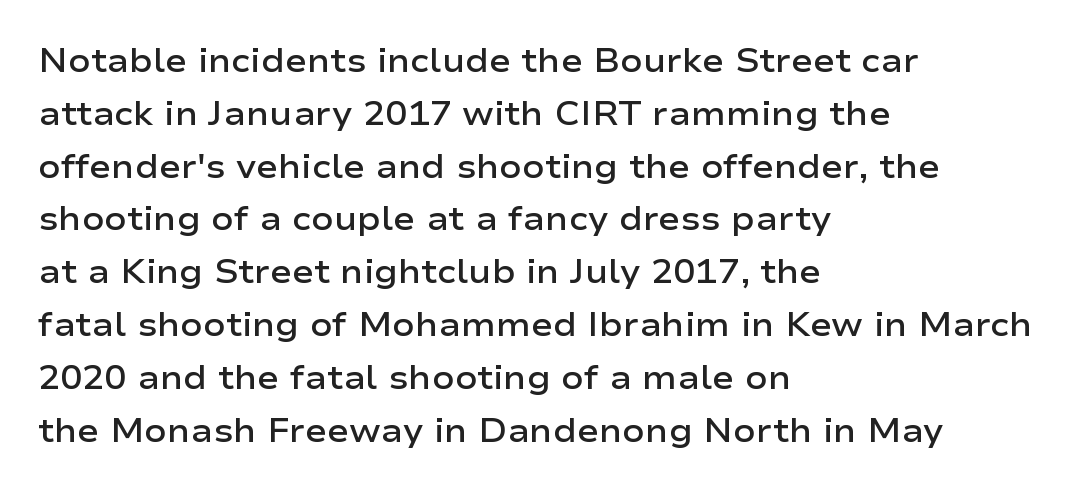
{"serif": "no", "italic": "no", "bold": "semi", "weight": "semibold", "width": "wide", "stroke_contrast": "low", "x_height": "medium", "monospaced": "no", "underline": "no", "align": "left", "line_spacing": "normal", "line_spacing_ratio": 1.6, "letter_spacing": "normal", "letter_spacing_em": 0.0, "glyph_px": 33}
